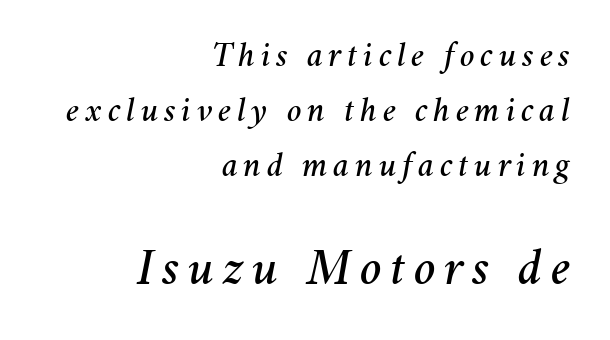
{"italic": "yes", "lean": "right", "slant_degrees": 11, "width": "normal", "stroke_contrast": "medium", "x_height": "medium", "monospaced": "no", "underline": "no", "align": "right", "line_spacing": "normal", "line_spacing_ratio": 1.57, "larger_block": "second", "size_ratio": 1.49, "glyph_px": 52}
